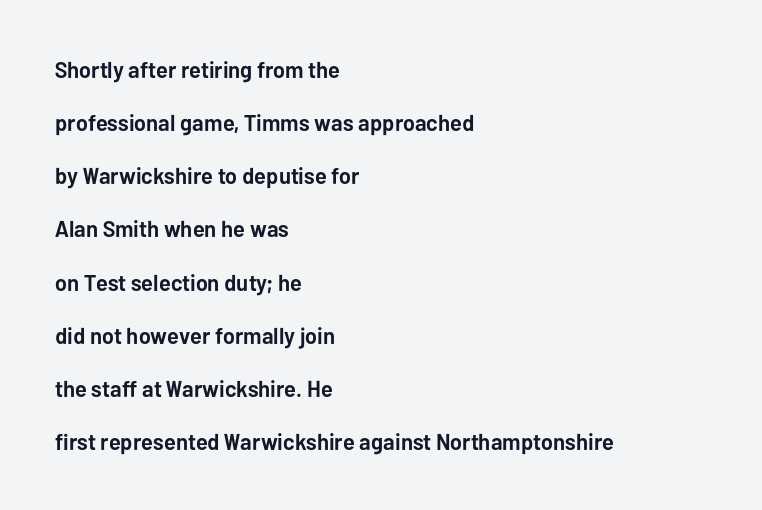
{"italic": "no", "bold": "yes", "underline": "no", "align": "left", "line_spacing": "loose", "line_spacing_ratio": 2.31, "letter_spacing": "normal", "letter_spacing_em": 0.0, "glyph_px": 23}
